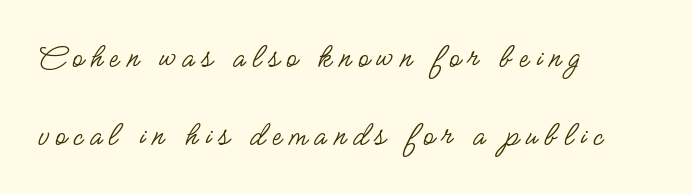
A student would call this left alignment; a typographer would say flush left, rag right. In terms of leading, this rendering errs on the spacious side. These lines are rendered in a variable-pitch font.
